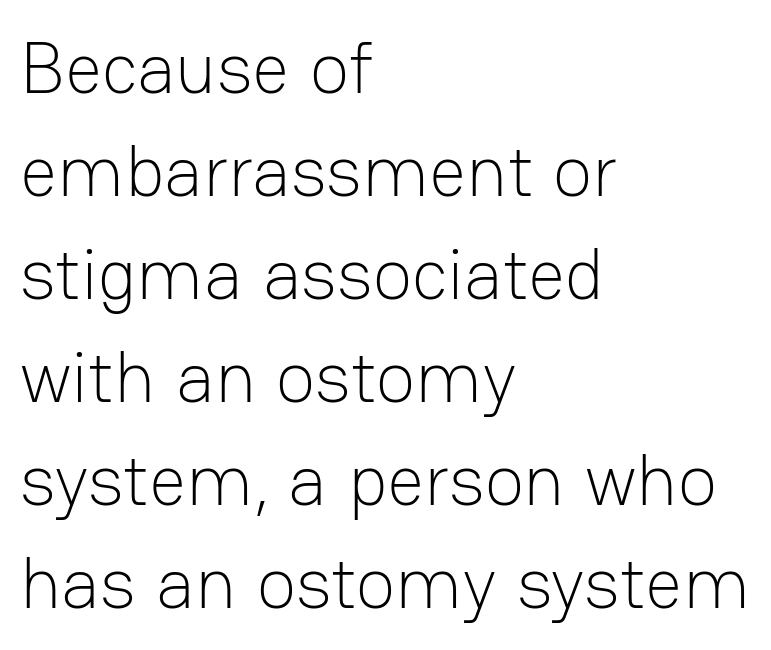
Q: Is the text bold? A: No.
Q: Is the text italic (slanted)? A: No, it is upright.
Q: Is the typeface a serif or a sans-serif typeface? A: Sans-serif.
Q: Is the text underlined? A: No.
Q: How is the paragraph aligned? A: Left-aligned.
Q: Is the spacing between letters normal or unusually wide? A: Normal.
Q: Is the spacing between lines tight, normal or loose? A: Normal.
Q: Width (condensed, normal, or wide)? A: Normal.
Q: Stroke contrast? A: Low.
Q: x-height? A: Medium.
Q: Monospaced? A: No.
